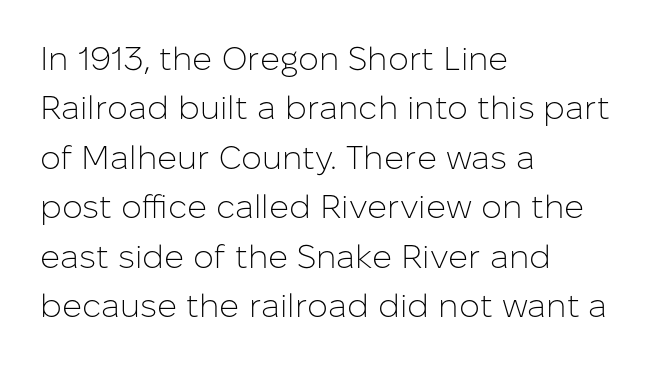
The image shows 33 px light sans-serif type, upright; set left-aligned, normal line spacing (1.5x), normal letter spacing, not underlined; low stroke contrast and a medium x-height.
